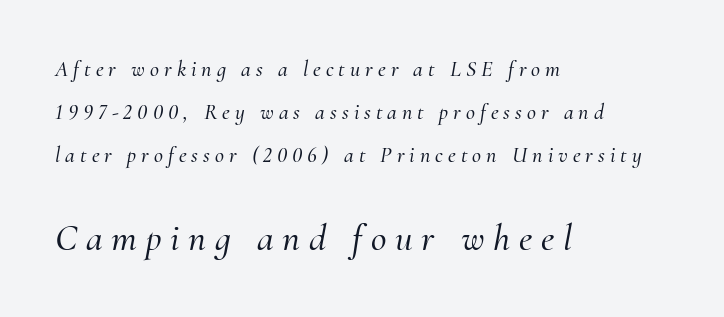
Q: Is the text italic (slanted)? A: Yes, it leans right by about 10 degrees.
Q: Is the typeface a serif or a sans-serif typeface? A: Serif.
Q: Is the text underlined? A: No.
Q: How is the paragraph aligned? A: Left-aligned.
Q: Is the spacing between letters normal or unusually wide? A: Unusually wide.
Q: Is the spacing between lines tight, normal or loose? A: Loose.
Q: Which block of text is set in a larger size, the first (top) or the second (bottom)? A: The second (bottom) one.
Q: Width (condensed, normal, or wide)? A: Normal.
Q: Stroke contrast? A: Medium.
Q: x-height? A: Small.
Q: Monospaced? A: No.
